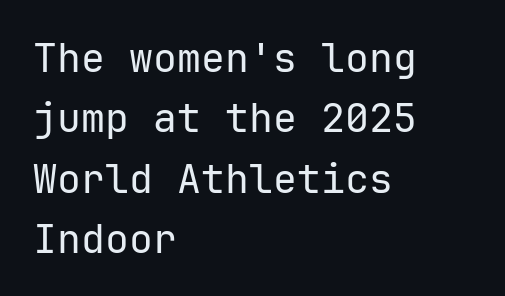
Q: Is the text bold? A: No.
Q: Is the text italic (slanted)? A: No, it is upright.
Q: Is the typeface a serif or a sans-serif typeface? A: Sans-serif.
Q: Is the text underlined? A: No.
Q: How is the paragraph aligned? A: Left-aligned.
Q: Is the spacing between letters normal or unusually wide? A: Normal.
Q: Is the spacing between lines tight, normal or loose? A: Normal.
Q: Width (condensed, normal, or wide)? A: Normal.
Q: Stroke contrast? A: Low.
Q: x-height? A: Medium.
